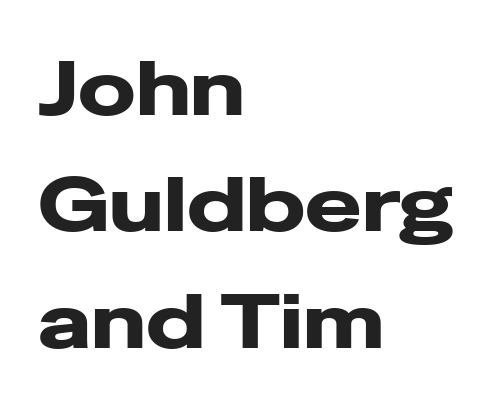
Q: Is the text bold? A: Yes.
Q: Is the text italic (slanted)? A: No, it is upright.
Q: Is the typeface a serif or a sans-serif typeface? A: Sans-serif.
Q: Is the text underlined? A: No.
Q: How is the paragraph aligned? A: Left-aligned.
Q: Is the spacing between letters normal or unusually wide? A: Normal.
Q: Is the spacing between lines tight, normal or loose? A: Normal.
Q: Width (condensed, normal, or wide)? A: Wide.
Q: Stroke contrast? A: Low.
Q: x-height? A: Medium.
Q: Monospaced? A: No.
